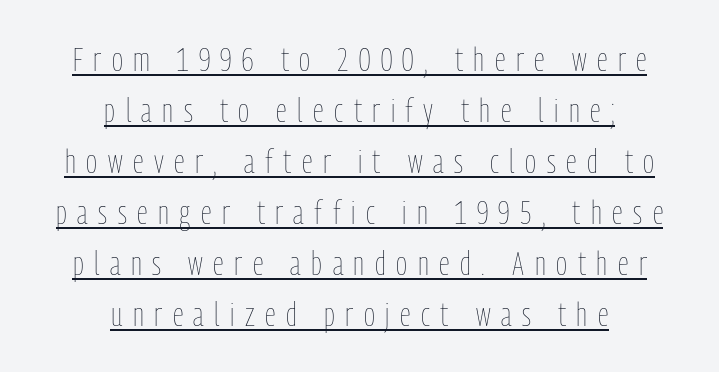
The image shows 34 px thin, condensed type, upright; set centered, normal line spacing (1.5x), unusually wide letter spacing (+0.31 em), underlined; low stroke contrast and a medium x-height.
